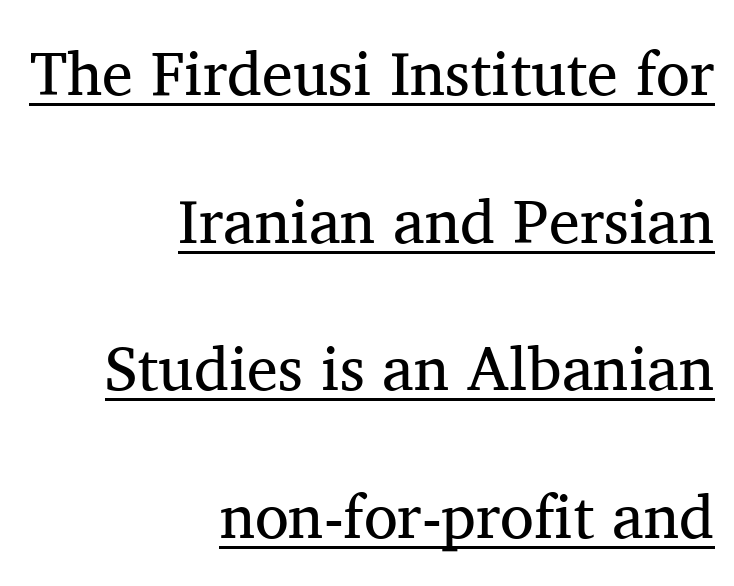
Q: Is the text bold? A: No.
Q: Is the text italic (slanted)? A: No, it is upright.
Q: Is the typeface a serif or a sans-serif typeface? A: Serif.
Q: Is the text underlined? A: Yes.
Q: How is the paragraph aligned? A: Right-aligned.
Q: Is the spacing between letters normal or unusually wide? A: Normal.
Q: Is the spacing between lines tight, normal or loose? A: Loose.
Q: Width (condensed, normal, or wide)? A: Normal.
Q: Stroke contrast? A: Medium.
Q: x-height? A: Medium.
Q: Monospaced? A: No.
